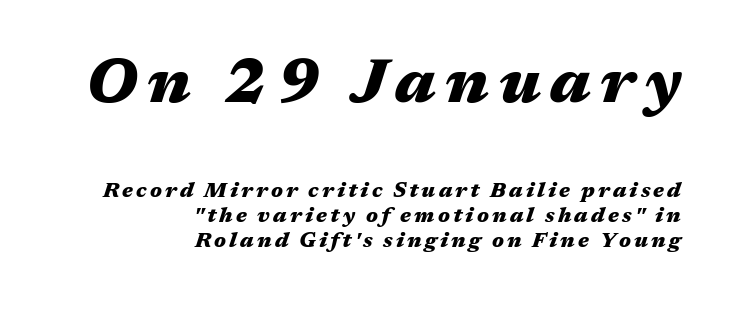
The face used here appears at its bigger size in the upper chunk. Check the space under the baseline: it is left empty. You could not count columns in this text — the font is proportionally spaced. Emphasis-style slanted type is in use. Look at the stroke-to-counter ratio: heavy, a bold.
